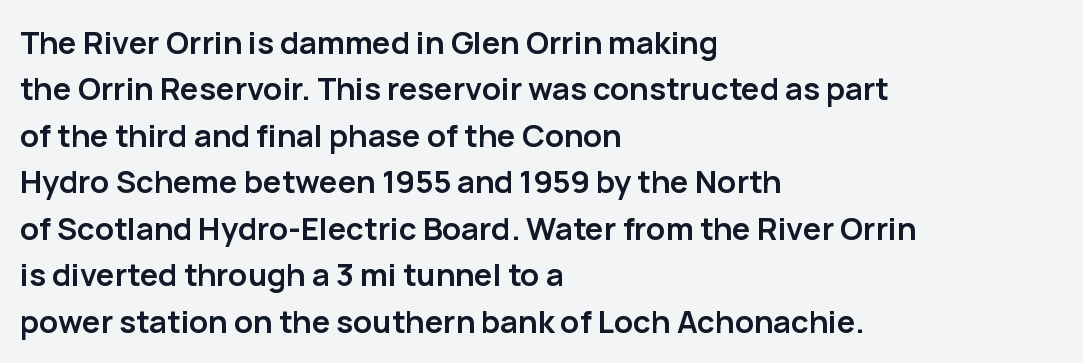
Q: Is the text bold? A: Yes.
Q: Is the text italic (slanted)? A: No, it is upright.
Q: Is the typeface a serif or a sans-serif typeface? A: Sans-serif.
Q: Is the text underlined? A: No.
Q: How is the paragraph aligned? A: Left-aligned.
Q: Is the spacing between letters normal or unusually wide? A: Normal.
Q: Is the spacing between lines tight, normal or loose? A: Normal.
Q: Width (condensed, normal, or wide)? A: Normal.
Q: Stroke contrast? A: Low.
Q: x-height? A: Medium.
Q: Monospaced? A: No.
